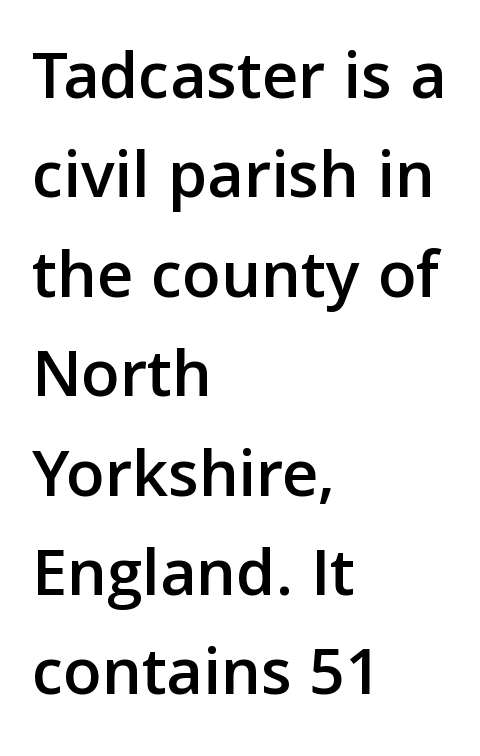
Ordinary non-slanted type is in use. One-word summary of the alignment: left. Vertically, the passage feels balanced, rows spaced as you'd expect. This sample has the flowing, uneven cadence of proportional lettering. These lines are composed in type without serifs. Clear beneath every line of the passage.
